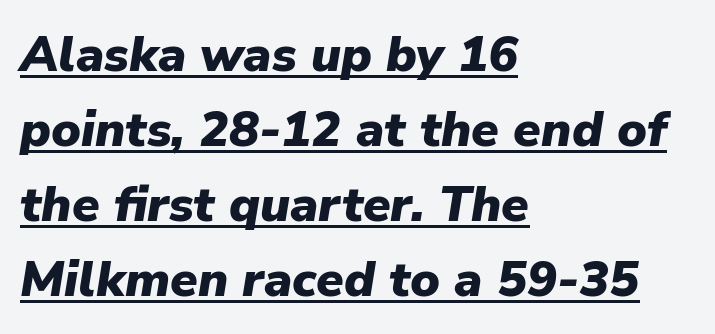
{"italic": "yes", "lean": "right", "slant_degrees": 9, "bold": "yes", "weight": "heavy", "width": "normal", "stroke_contrast": "low", "x_height": "medium", "monospaced": "no", "underline": "yes", "align": "left", "line_spacing": "normal", "line_spacing_ratio": 1.5, "letter_spacing": "normal", "letter_spacing_em": 0.0, "glyph_px": 50}
